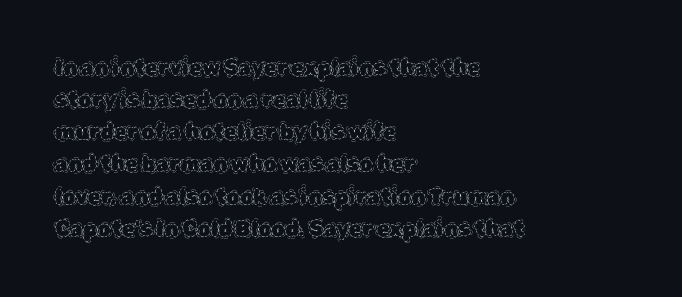
Is the block centered? No — it sits flush against the left margin. Honestly, the row spacing looks completely unremarkable. Check under the words: just untouched page. Ascenders rise straight up at ninety degrees. Nobody touched the tracking dial on this one.
